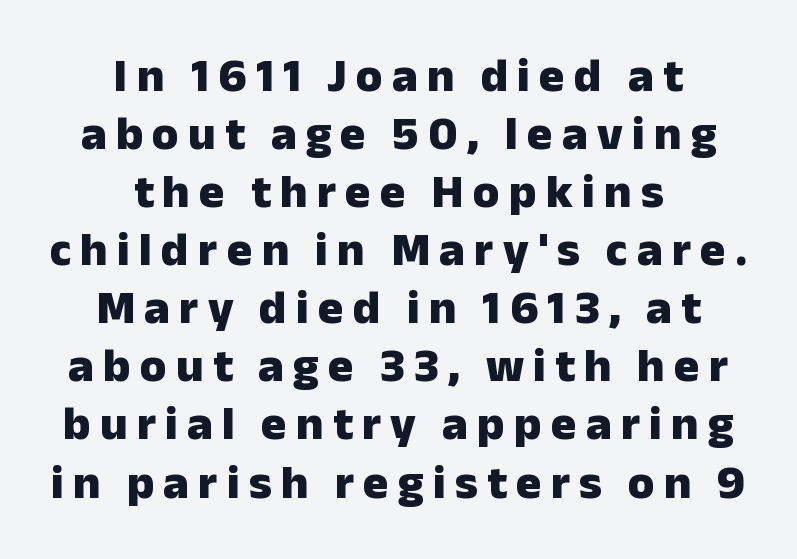
Horizontal alignment here is central, giving a formal, balanced look. The face used here is a sans, in the tradition of grotesques and geometrics. Here the designer chose a conventional face with non-uniform glyph widths. Heft: maximum for text — a bold.
